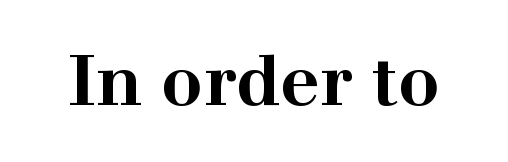
The font's upright variant was chosen for this text. A typesetter would call this proportional, since set widths differ per character. Just letters on the line, the space beneath them empty. The type is set solid horizontally, with unmodified tracking.
